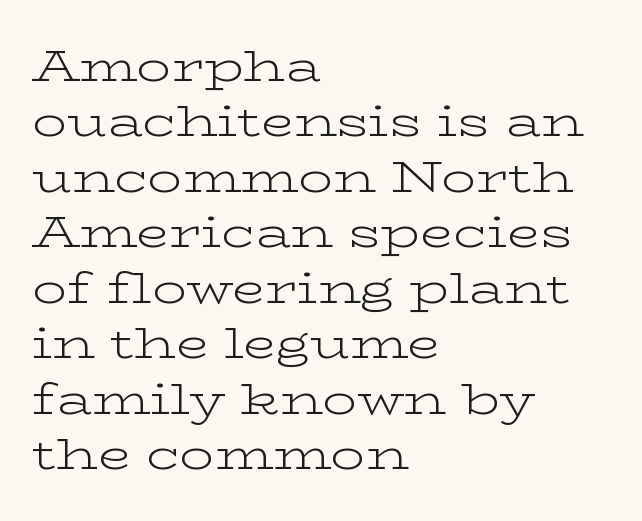
{"serif": "yes", "italic": "no", "bold": "no", "weight": "light", "width": "wide", "stroke_contrast": "low", "x_height": "medium", "monospaced": "no", "underline": "no", "align": "left", "line_spacing": "normal", "line_spacing_ratio": 1.29, "letter_spacing": "normal", "letter_spacing_em": 0.0, "glyph_px": 43}
